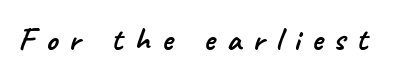
The image shows 33 px sans-serif type; set unusually wide letter spacing (+0.35 em), not underlined; low stroke contrast and a small x-height.
